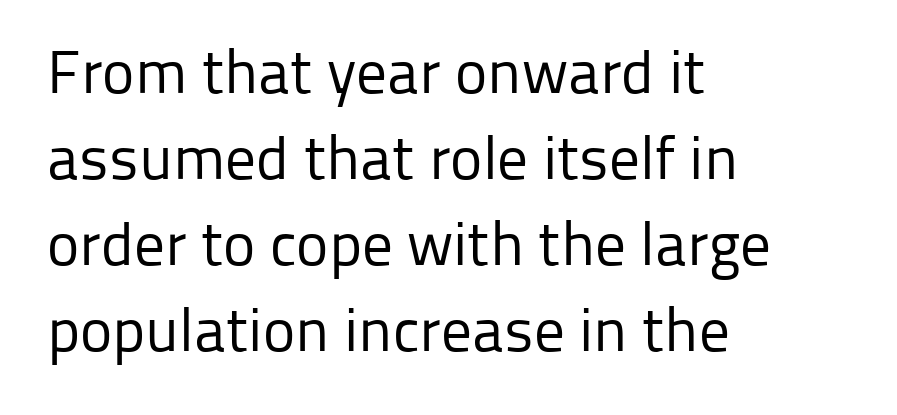
{"serif": "no", "italic": "no", "bold": "no", "weight": "regular", "width": "normal", "stroke_contrast": "low", "x_height": "medium", "monospaced": "no", "underline": "no", "align": "left", "line_spacing": "normal", "line_spacing_ratio": 1.41, "letter_spacing": "normal", "letter_spacing_em": 0.0, "glyph_px": 61}
